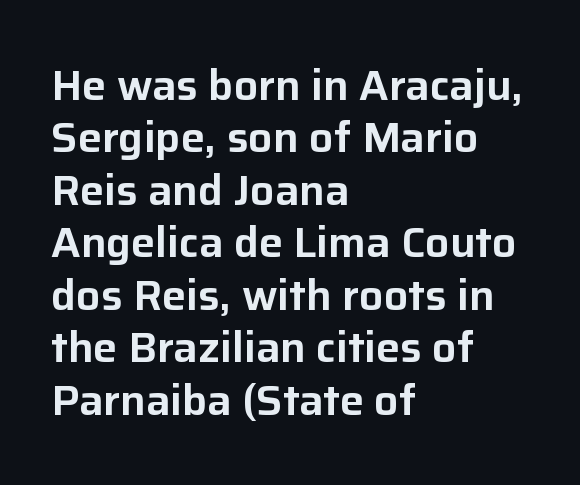
The letters advance in unequal steps, a hallmark of proportional type. Ascenders rise straight up at ninety degrees. Font category for this specimen: sans-serif. The lines in this sample share a left origin and differ only in where they stop. Underlining? Definitely not there. What stands out about the letter spacing? Nothing — it is the standard amount.
